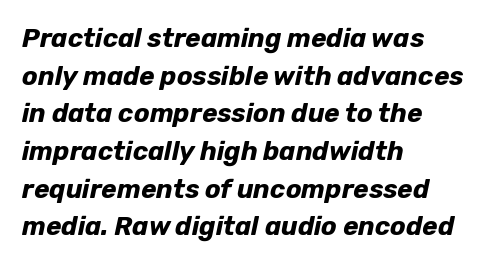
The image shows 26 px bold type, italic (leaning right); set left-aligned, normal line spacing (1.45x), normal letter spacing, not underlined.
